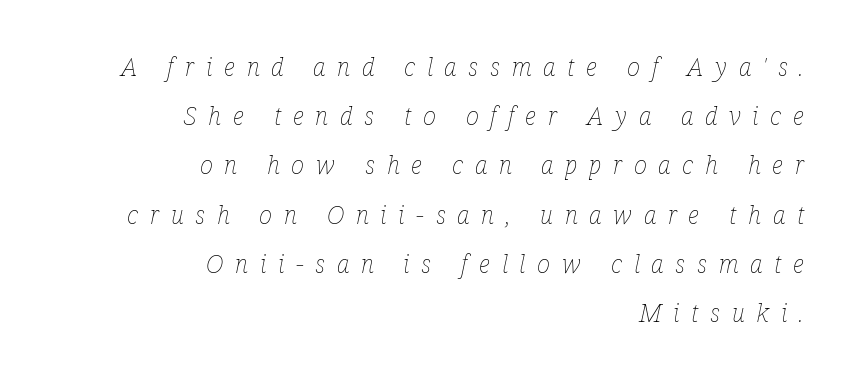
The rendering inserts visible extra space after every character. These glyphs show unthickened strokes, regular width or finer. A bare baseline throughout the passage. Does the leading feel generous? Absolutely, it's lavish. The paragraph shown leans on its right margin. The rendering applies a slant to the glyphs.
